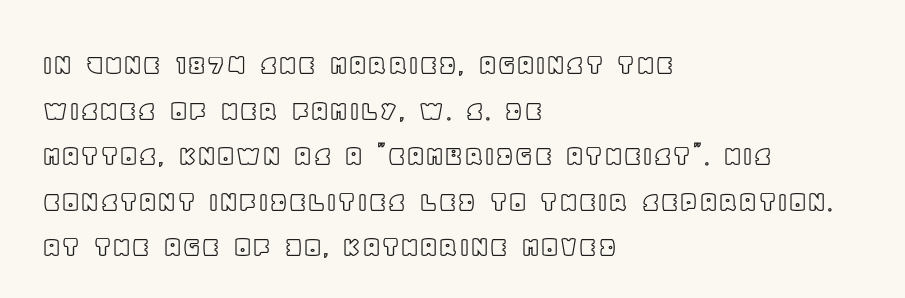
Q: Is the text italic (slanted)? A: No, it is upright.
Q: Is the text underlined? A: No.
Q: How is the paragraph aligned? A: Left-aligned.
Q: Is the spacing between letters normal or unusually wide? A: Normal.
Q: Is the spacing between lines tight, normal or loose? A: Normal.
Q: Width (condensed, normal, or wide)? A: Normal.
Q: x-height? A: Large.
Q: Monospaced? A: No.
